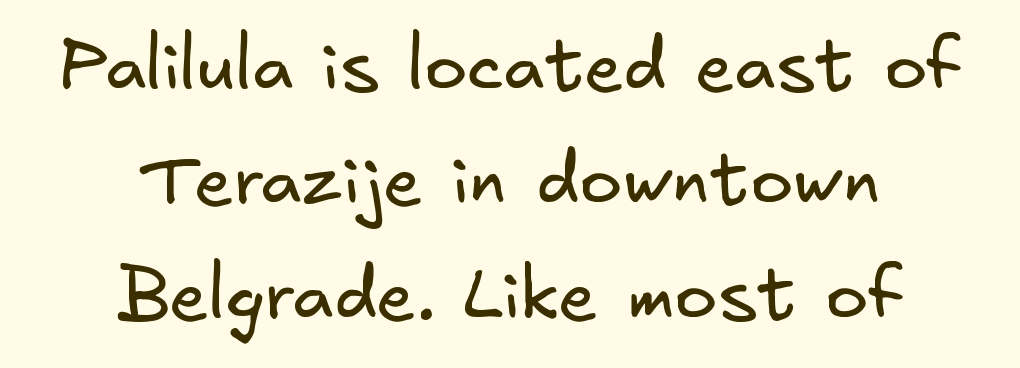
The image shows 72 px regular-weight sans-serif type; set centered, normal line spacing (1.59x), normal letter spacing, not underlined; low stroke contrast and a small x-height.
